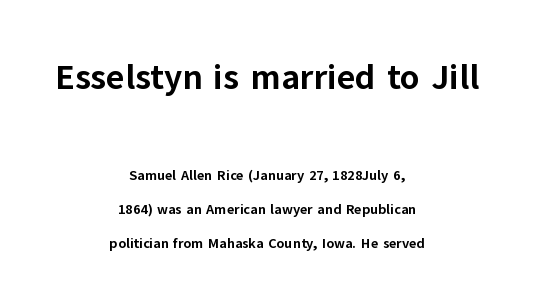
{"serif": "no", "italic": "no", "bold": "yes", "weight": "bold", "width": "normal", "stroke_contrast": "low", "x_height": "medium", "monospaced": "no", "underline": "no", "align": "center", "line_spacing": "loose", "line_spacing_ratio": 2.41, "letter_spacing": "normal", "letter_spacing_em": 0.0, "larger_block": "first", "size_ratio": 2.5, "glyph_px": 35}
